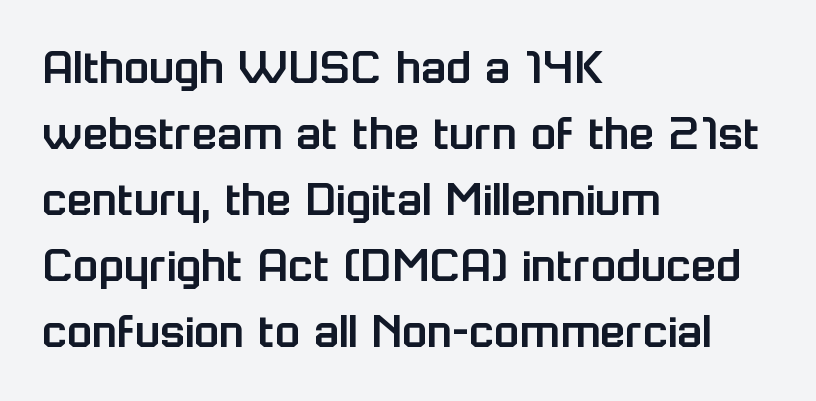
Q: Is the text italic (slanted)? A: No, it is upright.
Q: Is the typeface a serif or a sans-serif typeface? A: Sans-serif.
Q: Is the text underlined? A: No.
Q: How is the paragraph aligned? A: Left-aligned.
Q: Is the spacing between letters normal or unusually wide? A: Normal.
Q: Is the spacing between lines tight, normal or loose? A: Normal.
Q: Width (condensed, normal, or wide)? A: Normal.
Q: Stroke contrast? A: Low.
Q: x-height? A: Medium.
Q: Monospaced? A: No.
